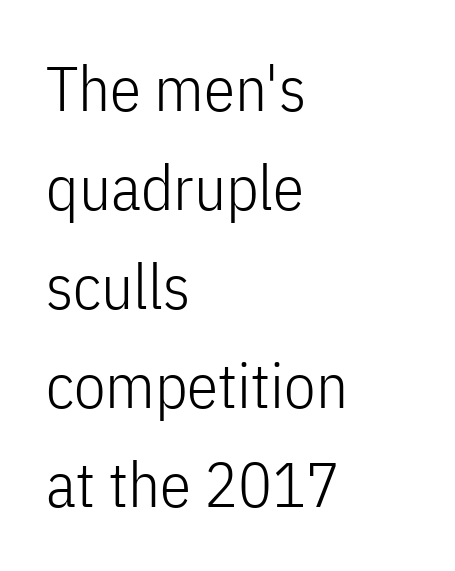
The image shows 63 px light, condensed sans-serif type, upright; set left-aligned, normal line spacing (1.57x), normal letter spacing, not underlined; low stroke contrast and a medium x-height.
